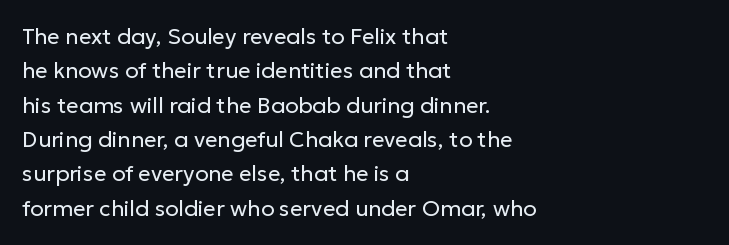
The specimen reads as upright at a glance. Is the stroke heavy? The answer is a plain regular-or-lighter. Clear beneath every line of the passage. Notice how descenders clear the ascenders below comfortably — that's standard leading.
